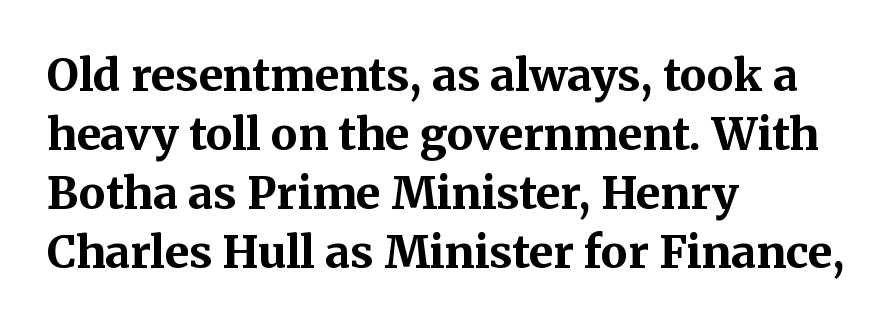
The image shows 44 px bold serif type, upright; set left-aligned, normal line spacing (1.34x), normal letter spacing, not underlined; medium stroke contrast and a medium x-height.
